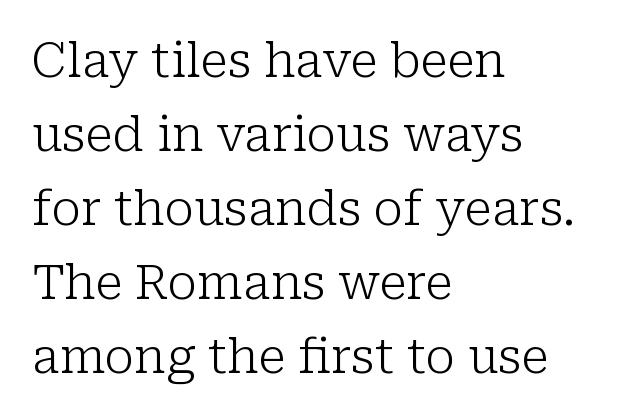
Are there feet on the stems? There are — it's a serif. The block of text has a typical density, with ordinary space between rows. You can tell it's not italic because the verticals are truly vertical. The compositor pushed each line to the left boundary. A clean baseline with only descenders dipping below it. Weight: regular or lighter.
